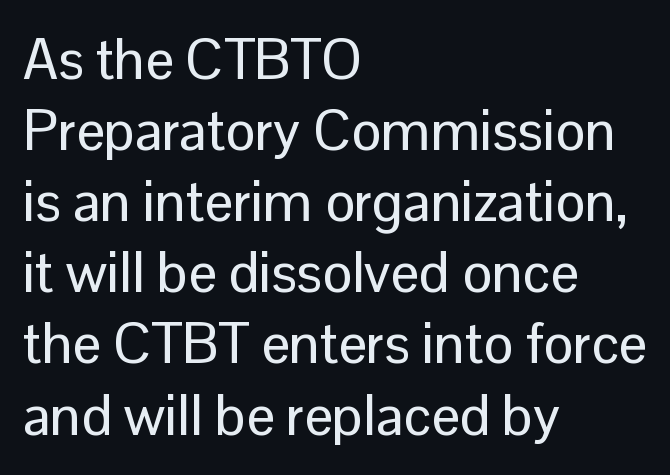
{"serif": "no", "italic": "no", "width": "normal", "stroke_contrast": "low", "x_height": "medium", "monospaced": "no", "underline": "no", "align": "left", "line_spacing": "normal", "line_spacing_ratio": 1.27, "letter_spacing": "normal", "letter_spacing_em": 0.0, "glyph_px": 56}
